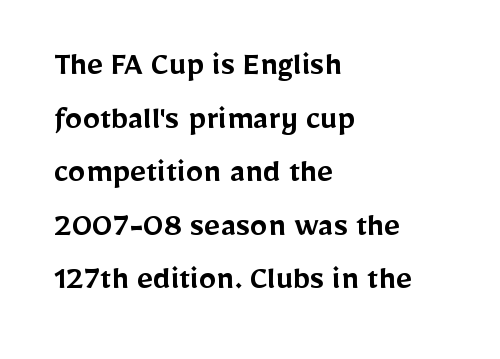
Line spacing here is normal. Just letters on the line, the space beneath them empty. These lines were composed using upright roman letters. The lines in this sample share a left origin and differ only in where they stop. Examine the stroke ends and you'll find no serifs.
